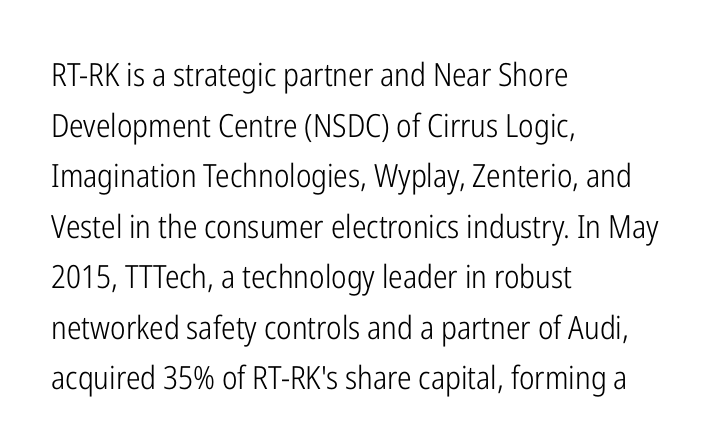
Q: Is the text bold? A: No.
Q: Is the text italic (slanted)? A: No, it is upright.
Q: Is the typeface a serif or a sans-serif typeface? A: Sans-serif.
Q: Is the text underlined? A: No.
Q: How is the paragraph aligned? A: Left-aligned.
Q: Is the spacing between letters normal or unusually wide? A: Normal.
Q: Is the spacing between lines tight, normal or loose? A: Normal.
Q: Width (condensed, normal, or wide)? A: Condensed.
Q: Stroke contrast? A: Low.
Q: x-height? A: Medium.
Q: Monospaced? A: No.
